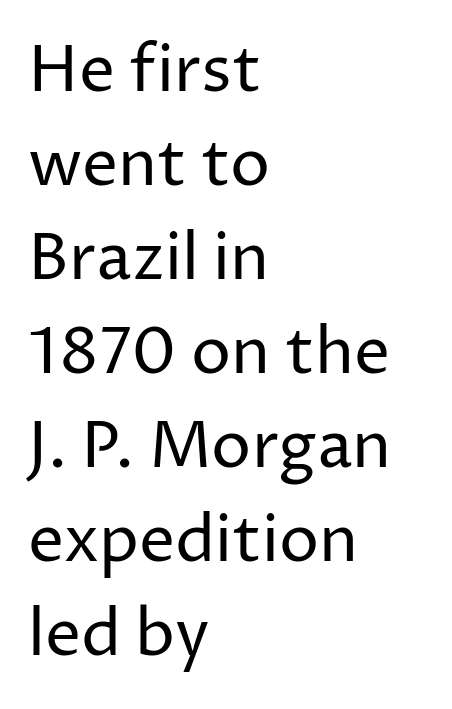
{"serif": "no", "italic": "no", "bold": "no", "weight": "regular", "width": "normal", "stroke_contrast": "low", "x_height": "medium", "monospaced": "no", "underline": "no", "align": "left", "line_spacing": "normal", "line_spacing_ratio": 1.47, "letter_spacing": "normal", "letter_spacing_em": 0.0, "glyph_px": 64}
